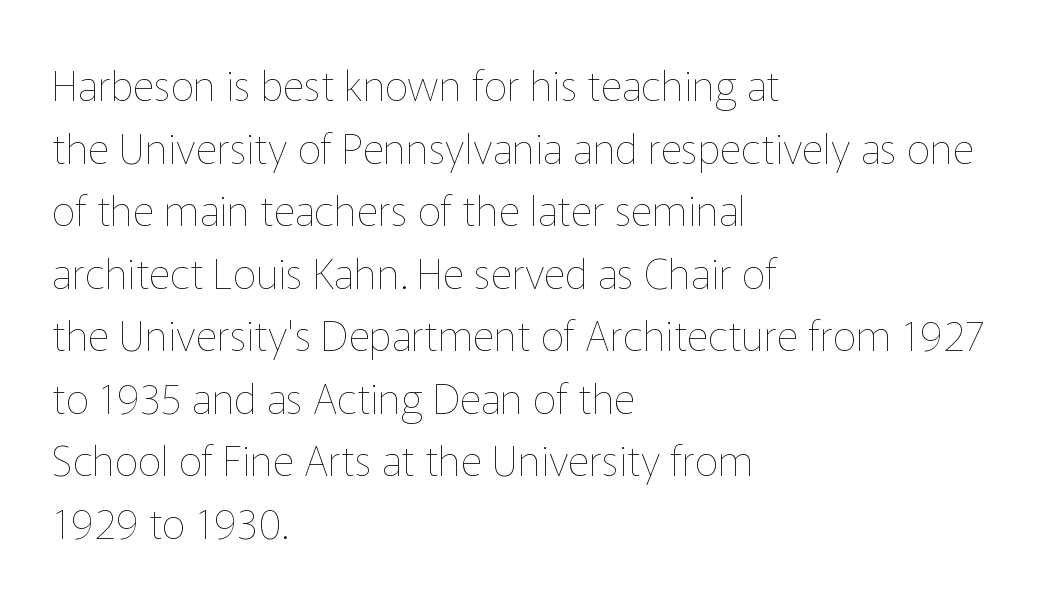
Q: Is the text bold? A: No.
Q: Is the text italic (slanted)? A: No, it is upright.
Q: Is the text underlined? A: No.
Q: How is the paragraph aligned? A: Left-aligned.
Q: Is the spacing between letters normal or unusually wide? A: Normal.
Q: Is the spacing between lines tight, normal or loose? A: Normal.
Q: Width (condensed, normal, or wide)? A: Normal.
Q: Stroke contrast? A: Low.
Q: x-height? A: Medium.
Q: Monospaced? A: No.
